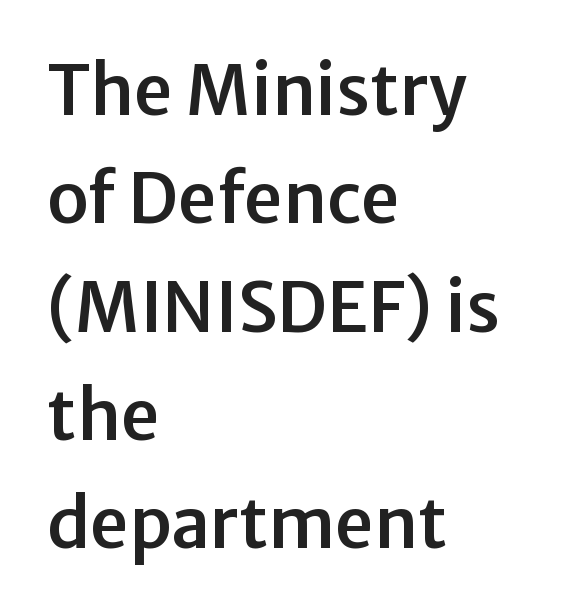
The letters carry no serifs — their stems end cleanly without finishing strokes. Honestly, the letter spacing is just normal — you wouldn't notice it. The passage shown stacks its lines at a standard gap. These lines are rendered in a variable-pitch font.
